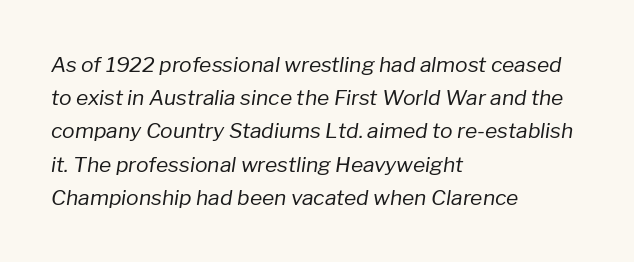
No extra tracking has been applied to these lines. The axis of the letterforms is tilted away from vertical. Compared with typical paragraphs, the rows here are spaced about the same. Line beginnings align vertically; line endings do not. This reads as an unemphasized weight, regular at the heaviest. Check the space under the baseline: it is left empty.
